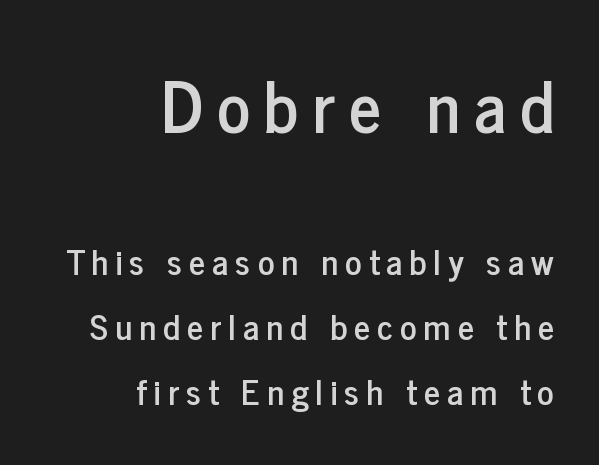
Q: Is the text italic (slanted)? A: No, it is upright.
Q: Is the typeface a serif or a sans-serif typeface? A: Sans-serif.
Q: Is the text underlined? A: No.
Q: How is the paragraph aligned? A: Right-aligned.
Q: Is the spacing between letters normal or unusually wide? A: Unusually wide.
Q: Which block of text is set in a larger size, the first (top) or the second (bottom)? A: The first (top) one.
Q: Width (condensed, normal, or wide)? A: Condensed.
Q: Stroke contrast? A: Low.
Q: x-height? A: Medium.
Q: Monospaced? A: No.
